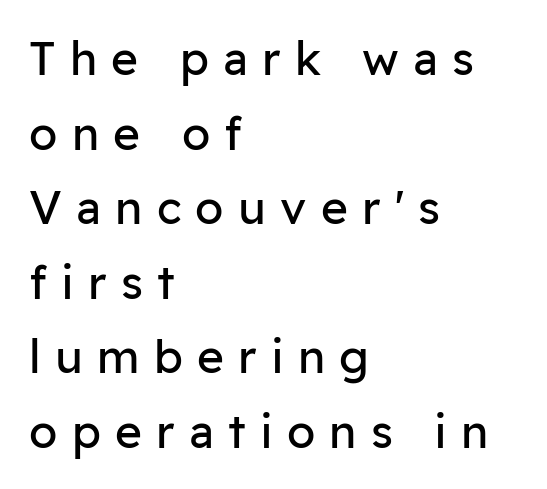
{"serif": "no", "italic": "no", "bold": "no", "weight": "regular", "width": "normal", "stroke_contrast": "low", "x_height": "medium", "monospaced": "no", "underline": "no", "align": "left", "line_spacing": "normal", "line_spacing_ratio": 1.62, "letter_spacing": "wide", "letter_spacing_em": 0.31, "glyph_px": 46}
